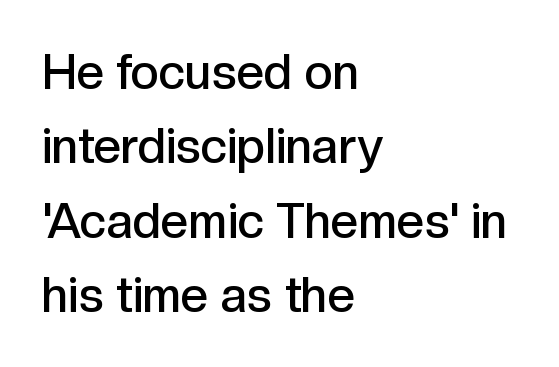
Q: Is the text bold? A: Semi-bold.
Q: Is the text italic (slanted)? A: No, it is upright.
Q: Is the typeface a serif or a sans-serif typeface? A: Sans-serif.
Q: Is the text underlined? A: No.
Q: How is the paragraph aligned? A: Left-aligned.
Q: Is the spacing between letters normal or unusually wide? A: Normal.
Q: Is the spacing between lines tight, normal or loose? A: Normal.
Q: Width (condensed, normal, or wide)? A: Normal.
Q: x-height? A: Medium.
Q: Monospaced? A: No.
